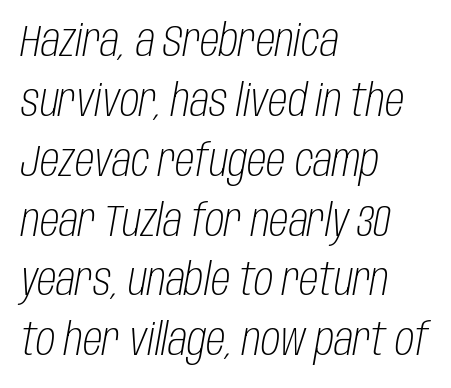
The passage shown stacks its lines at a standard gap. A quiet, ordinary-to-light weight characterises the typeface. Decoration check: the copy has no underline. Is this a fixed-width face? No — the glyphs have proportional, varying widths. Standard letterfit; no display-style spreading of the glyphs.
